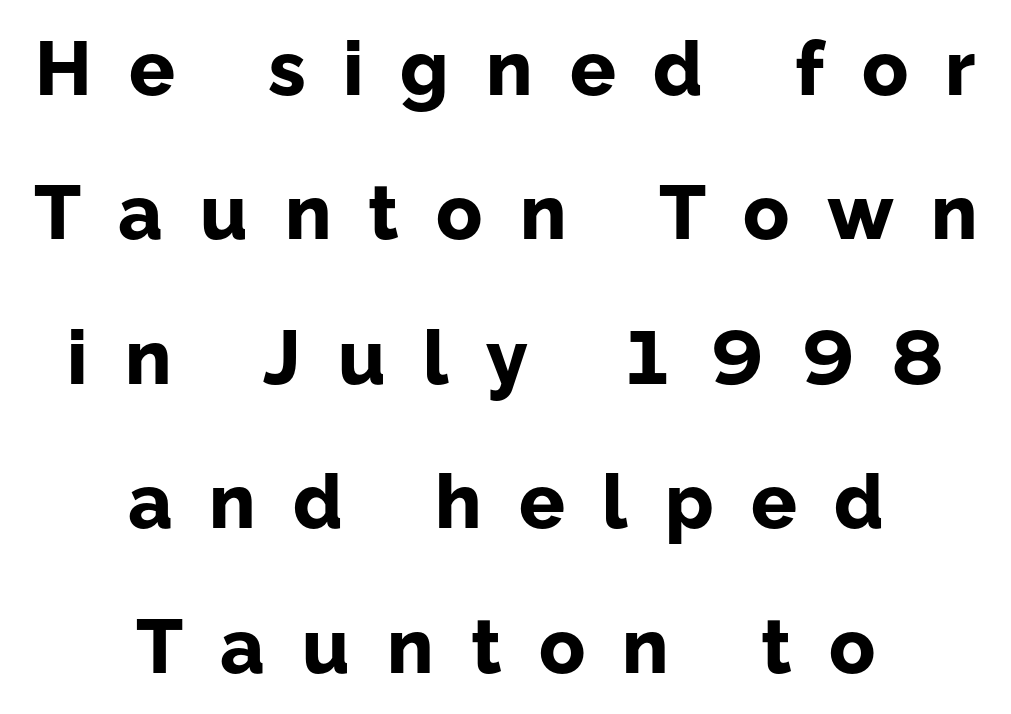
Q: Is the text bold? A: Yes.
Q: Is the text italic (slanted)? A: No, it is upright.
Q: Is the typeface a serif or a sans-serif typeface? A: Sans-serif.
Q: Is the text underlined? A: No.
Q: How is the paragraph aligned? A: Centered.
Q: Is the spacing between letters normal or unusually wide? A: Unusually wide.
Q: Is the spacing between lines tight, normal or loose? A: Loose.
Q: Width (condensed, normal, or wide)? A: Normal.
Q: Stroke contrast? A: Low.
Q: x-height? A: Medium.
Q: Monospaced? A: No.
